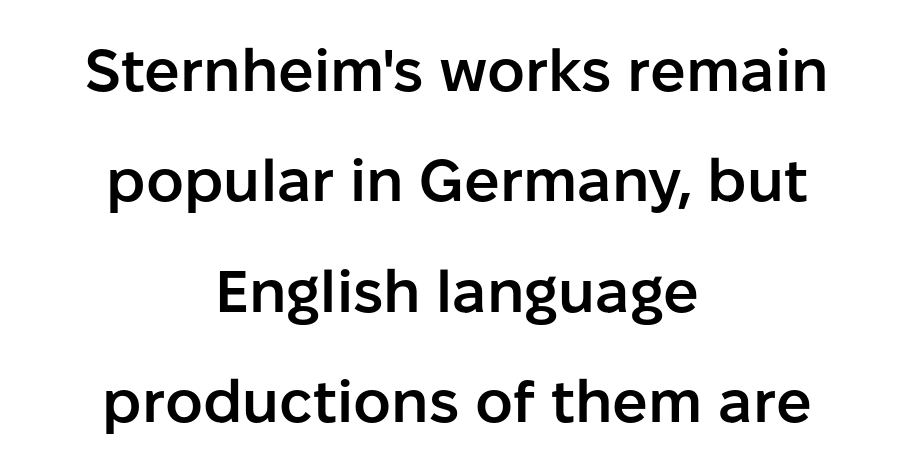
Q: Is the text bold? A: Semi-bold.
Q: Is the text italic (slanted)? A: No, it is upright.
Q: Is the typeface a serif or a sans-serif typeface? A: Sans-serif.
Q: Is the text underlined? A: No.
Q: How is the paragraph aligned? A: Centered.
Q: Is the spacing between letters normal or unusually wide? A: Normal.
Q: Width (condensed, normal, or wide)? A: Normal.
Q: Stroke contrast? A: Low.
Q: x-height? A: Medium.
Q: Monospaced? A: No.
